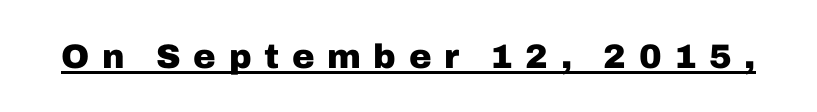
The image shows 34 px heavy sans-serif type, upright; set unusually wide letter spacing (+0.37 em), underlined; low stroke contrast and a medium x-height.
